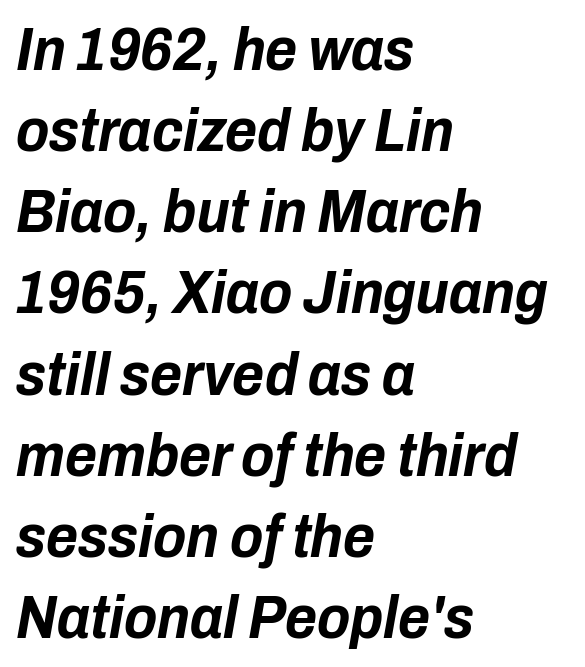
{"italic": "yes", "lean": "right", "slant_degrees": 10, "bold": "yes", "weight": "bold", "width": "condensed", "stroke_contrast": "low", "x_height": "medium", "monospaced": "no", "underline": "no", "align": "left", "line_spacing": "normal", "line_spacing_ratio": 1.33, "letter_spacing": "normal", "letter_spacing_em": 0.0, "glyph_px": 61}
